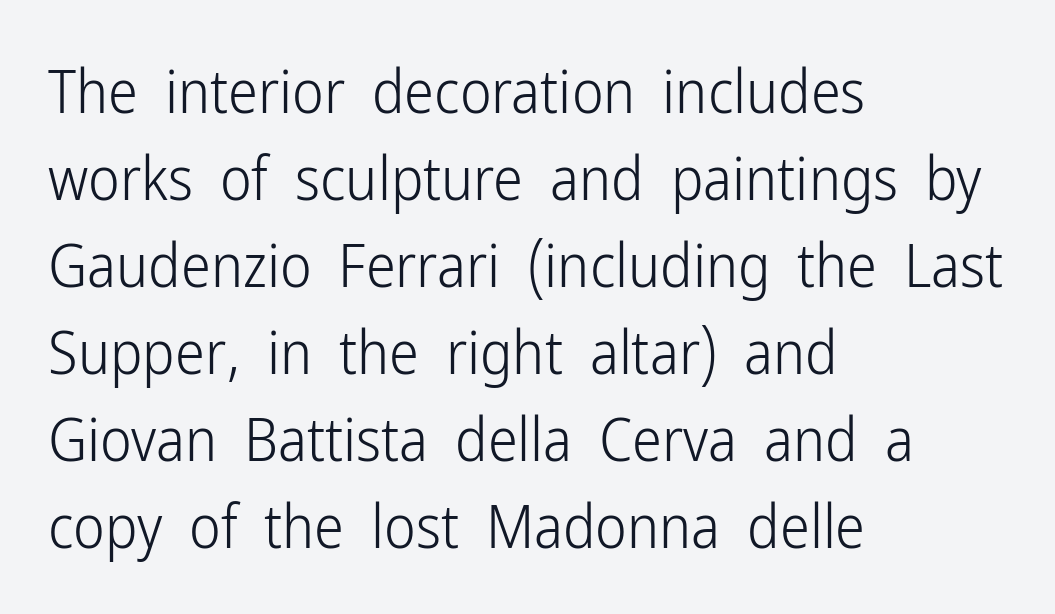
The image shows 60 px light, condensed sans-serif type, upright; set left-aligned, normal line spacing (1.45x), normal letter spacing, not underlined; low stroke contrast and a medium x-height.
